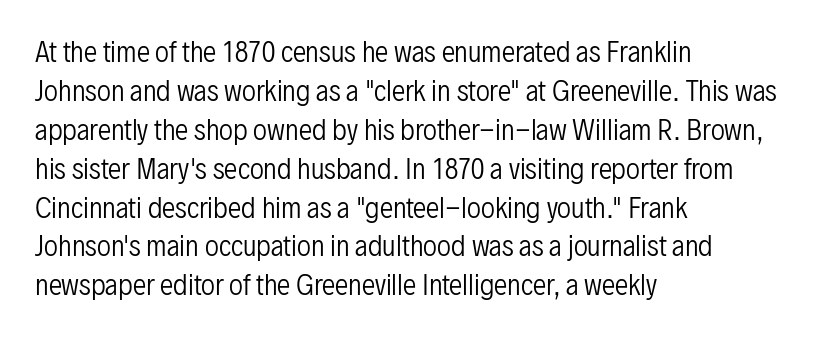
{"italic": "no", "bold": "no", "underline": "no", "align": "left", "line_spacing": "normal", "line_spacing_ratio": 1.44, "letter_spacing": "normal", "letter_spacing_em": 0.0, "glyph_px": 27}
